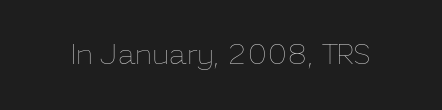
Note the varied advance widths — an 'i' is clearly narrower than an 'm'. Each stroke keeps to a modest, everyday thickness or less. The passage shown is not underscored anywhere. When letters stand straight like this, we call the style roman or upright. Letter spacing: default.
